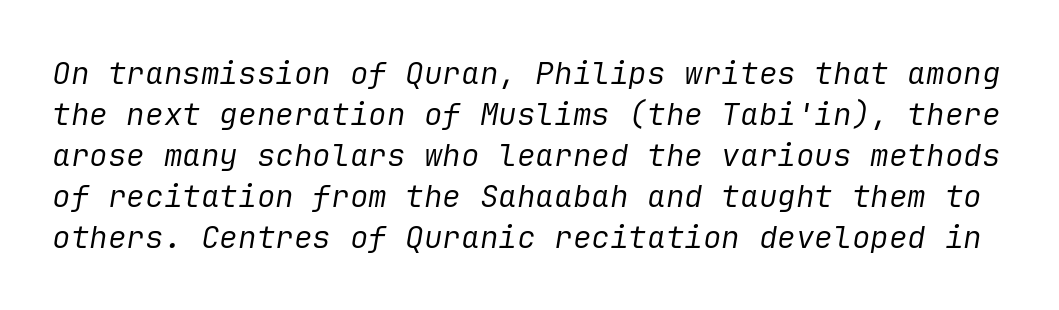
Q: Is the text bold? A: No.
Q: Is the text italic (slanted)? A: Yes, it leans right by about 9 degrees.
Q: Is the text underlined? A: No.
Q: Is the spacing between letters normal or unusually wide? A: Normal.
Q: Is the spacing between lines tight, normal or loose? A: Normal.
Q: Width (condensed, normal, or wide)? A: Normal.
Q: Stroke contrast? A: Low.
Q: x-height? A: Medium.
